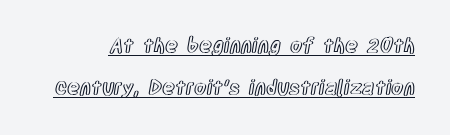
Whoever set this chose breathing room over compactness in the vertical rhythm. The letters sit at their default tracking, neither squeezed nor spread. A baseline rule has been typeset under these characters.
